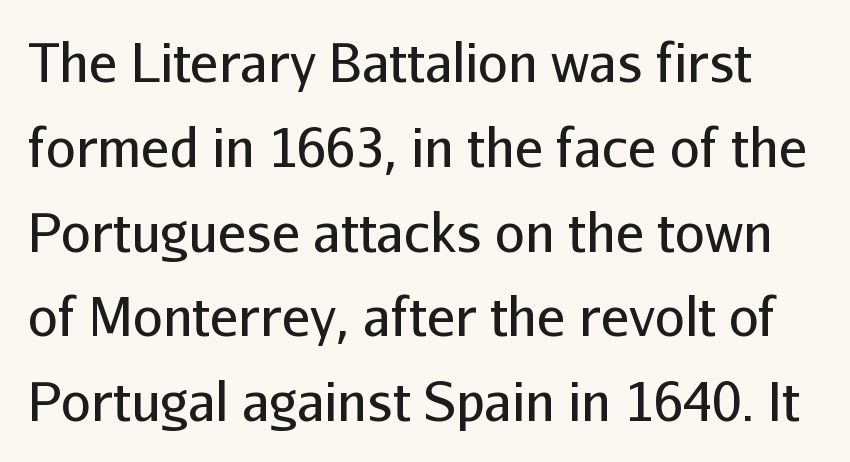
Q: Is the text bold? A: No.
Q: Is the text italic (slanted)? A: No, it is upright.
Q: Is the typeface a serif or a sans-serif typeface? A: Sans-serif.
Q: Is the text underlined? A: No.
Q: Is the spacing between letters normal or unusually wide? A: Normal.
Q: Is the spacing between lines tight, normal or loose? A: Normal.
Q: Width (condensed, normal, or wide)? A: Normal.
Q: Stroke contrast? A: Low.
Q: x-height? A: Medium.
Q: Monospaced? A: No.
